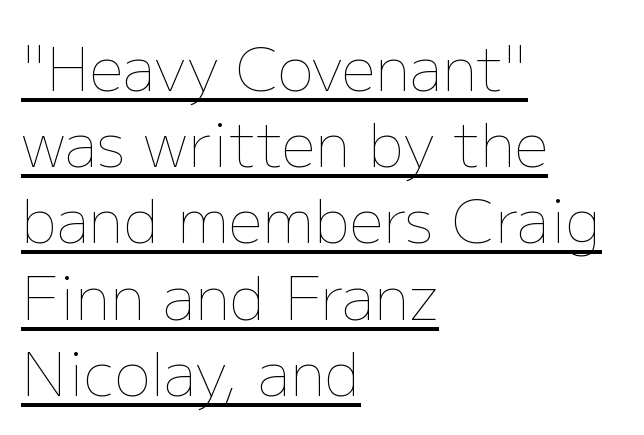
{"italic": "no", "bold": "no", "weight": "thin", "width": "normal", "stroke_contrast": "low", "x_height": "medium", "monospaced": "no", "underline": "yes", "align": "left", "line_spacing": "normal", "line_spacing_ratio": 1.27, "letter_spacing": "normal", "letter_spacing_em": 0.0, "glyph_px": 60}
